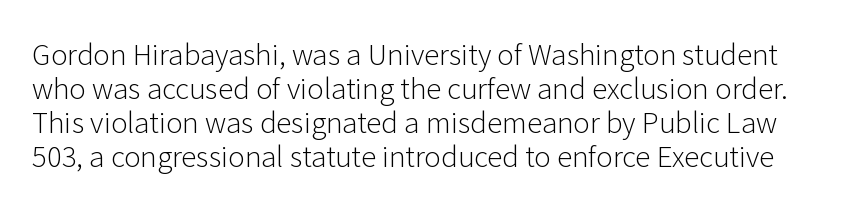
{"serif": "no", "italic": "no", "bold": "no", "weight": "light", "width": "normal", "stroke_contrast": "low", "x_height": "medium", "monospaced": "no", "underline": "no", "line_spacing_ratio": 1.21, "letter_spacing": "normal", "letter_spacing_em": 0.0, "glyph_px": 28}
